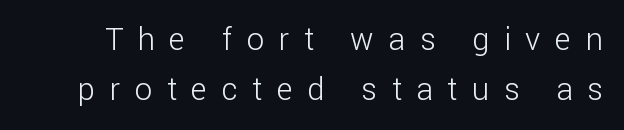
{"serif": "no", "italic": "no", "bold": "no", "weight": "light", "width": "normal", "stroke_contrast": "low", "x_height": "medium", "monospaced": "no", "underline": "no", "line_spacing": "normal", "line_spacing_ratio": 1.62, "letter_spacing": "wide", "letter_spacing_em": 0.47, "glyph_px": 31}
